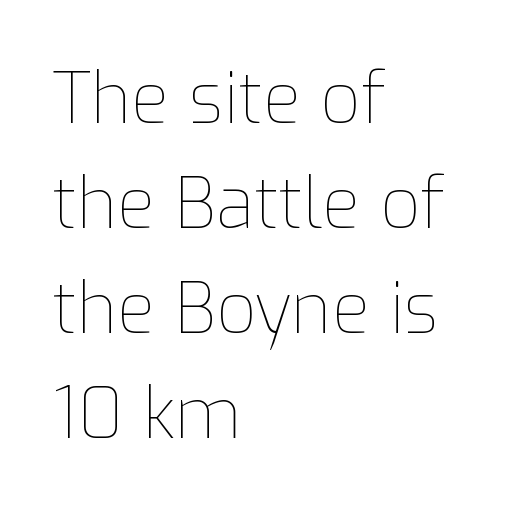
Every row of glyphs begins at an identical x-position on the left. The leading is moderate, giving the passage an even texture. The strip under each line holds only bare page. The letters sit at their default tracking, neither squeezed nor spread.
